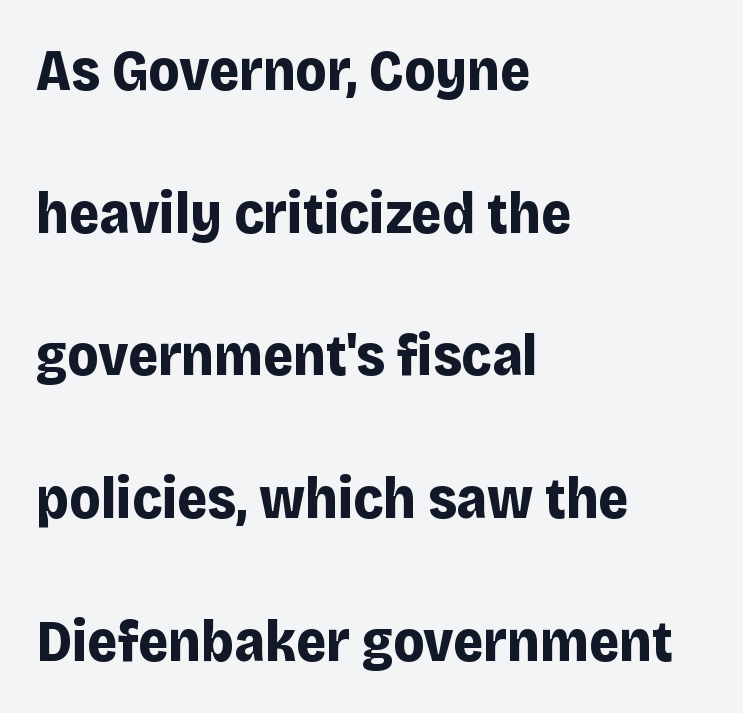
The image shows 58 px bold sans-serif type, upright; set left-aligned, loose line spacing (2.46x), normal letter spacing, not underlined; low stroke contrast and a large x-height.
